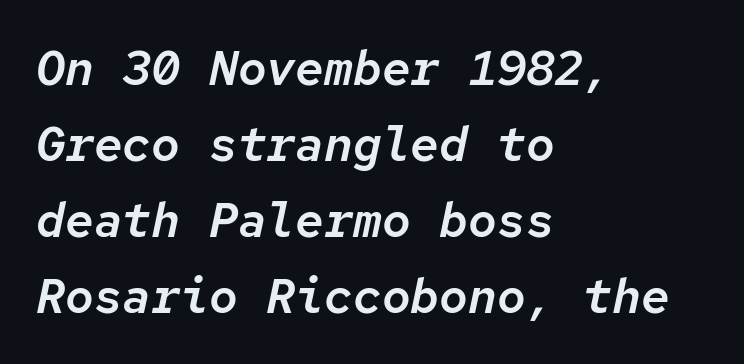
Fixed-width glyphs throughout — classic coding-font behaviour. Every row of glyphs begins at an identical x-position on the left. The text carries the slant typical of an italic or oblique font. If you measured baseline to baseline, you'd find a middling distance.
